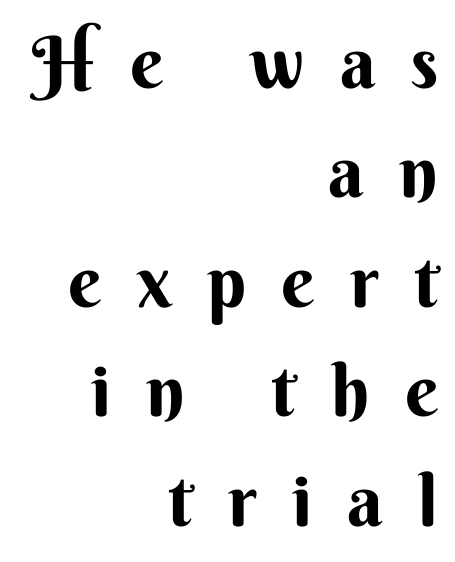
The image shows 72 px sans-serif type, upright; set right-aligned, normal line spacing (1.52x), unusually wide letter spacing (+0.49 em), not underlined; medium stroke contrast and a small x-height.
